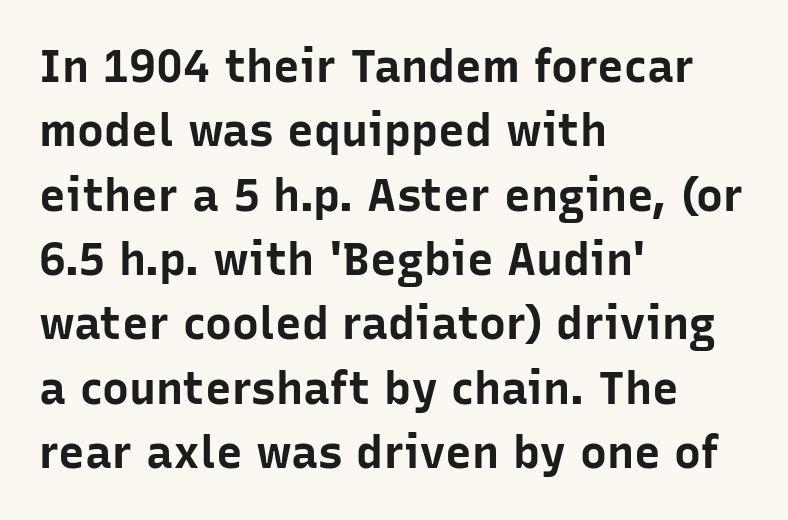
The area under the type is left untouched. What's the leading like? Ordinary, nothing unusual. This is the regular roman posture of the typeface. This sample uses a sans-serif face. Line beginnings align vertically; line endings do not. The face used here is proportionally spaced, like ordinary book or web type.
